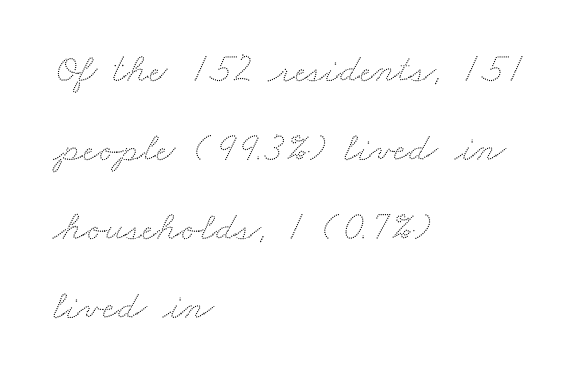
{"width": "wide", "stroke_contrast": "low", "x_height": "small", "monospaced": "no", "underline": "no", "align": "left", "line_spacing": "loose", "line_spacing_ratio": 1.93, "letter_spacing": "normal", "letter_spacing_em": 0.0, "glyph_px": 41}
